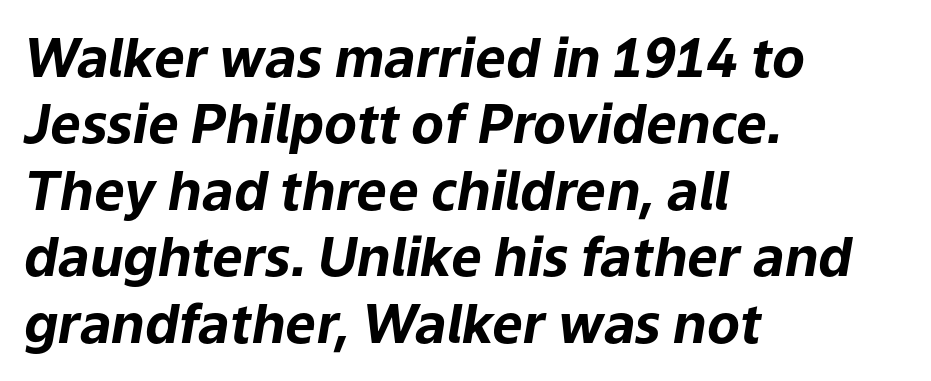
{"italic": "yes", "lean": "right", "slant_degrees": 9, "bold": "yes", "weight": "bold", "width": "normal", "stroke_contrast": "low", "x_height": "medium", "monospaced": "no", "underline": "no", "align": "left", "line_spacing_ratio": 1.23, "letter_spacing": "normal", "letter_spacing_em": 0.0, "glyph_px": 54}
